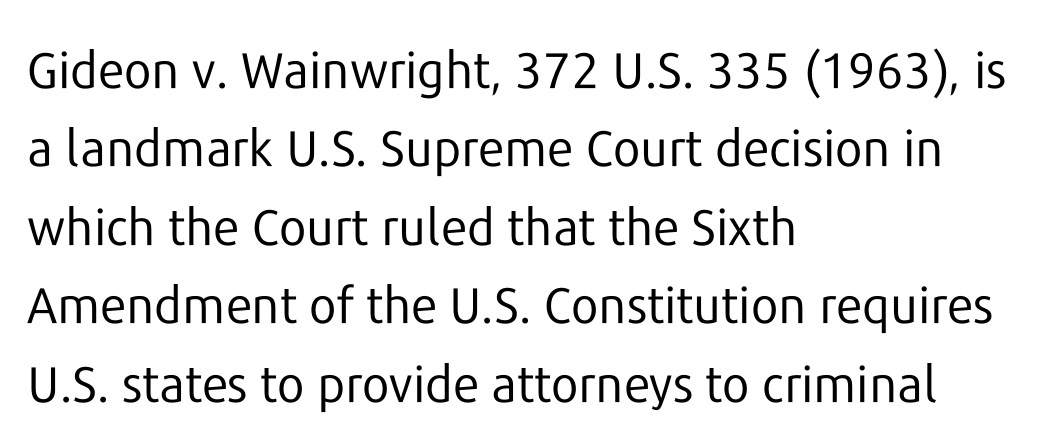
{"serif": "no", "italic": "no", "bold": "no", "weight": "regular", "width": "normal", "stroke_contrast": "low", "x_height": "medium", "monospaced": "no", "underline": "no", "align": "left", "line_spacing": "normal", "line_spacing_ratio": 1.57, "letter_spacing": "normal", "letter_spacing_em": 0.0, "glyph_px": 50}
